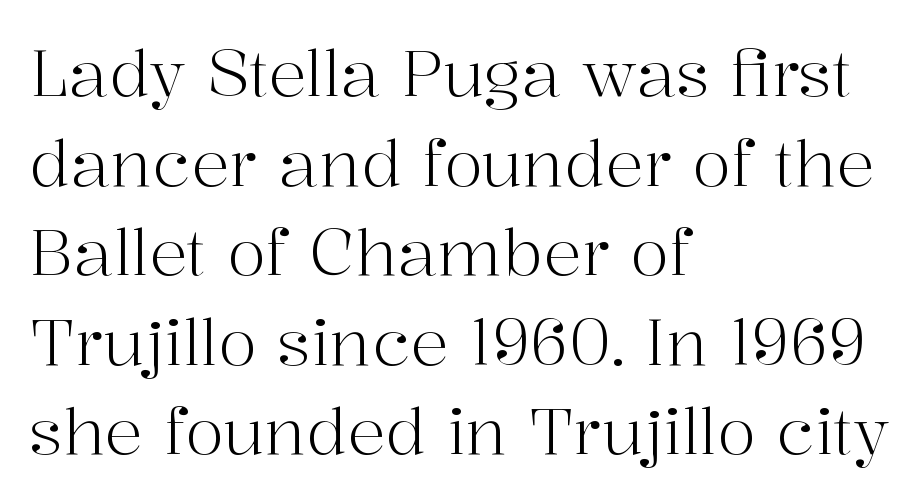
Q: Is the text bold? A: No.
Q: Is the text italic (slanted)? A: No, it is upright.
Q: Is the typeface a serif or a sans-serif typeface? A: Serif.
Q: Is the text underlined? A: No.
Q: How is the paragraph aligned? A: Left-aligned.
Q: Is the spacing between letters normal or unusually wide? A: Normal.
Q: Is the spacing between lines tight, normal or loose? A: Normal.
Q: Width (condensed, normal, or wide)? A: Normal.
Q: Stroke contrast? A: High.
Q: x-height? A: Medium.
Q: Monospaced? A: No.
